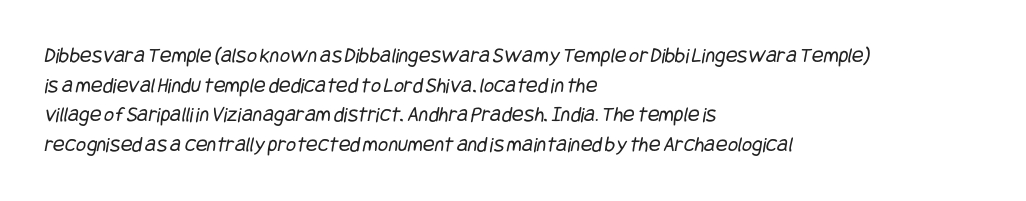
{"bold": "no", "underline": "no", "align": "left", "line_spacing": "normal", "line_spacing_ratio": 1.35, "letter_spacing": "normal", "letter_spacing_em": 0.0, "glyph_px": 22}
